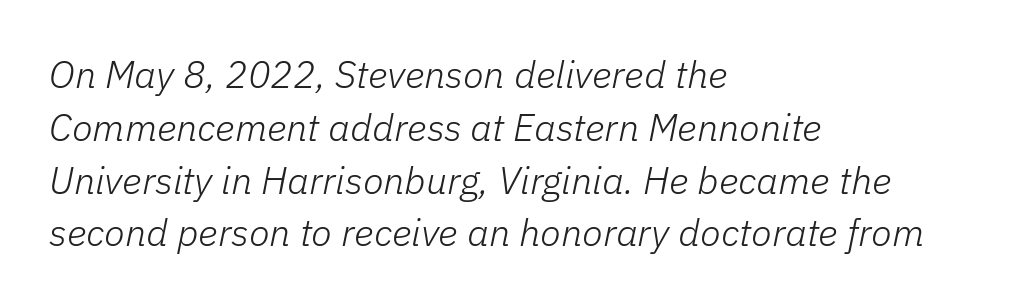
Words float on clear page, feet unadorned. Baseline-to-baseline distance is the conventional proportion of letter height. The face used here is proportionally spaced, like ordinary book or web type. Reading down the block, your eye returns to a fixed left position each line. Tall strokes in this sample are angled rather than plumb. The strokes carry an ordinary text weight at most.
